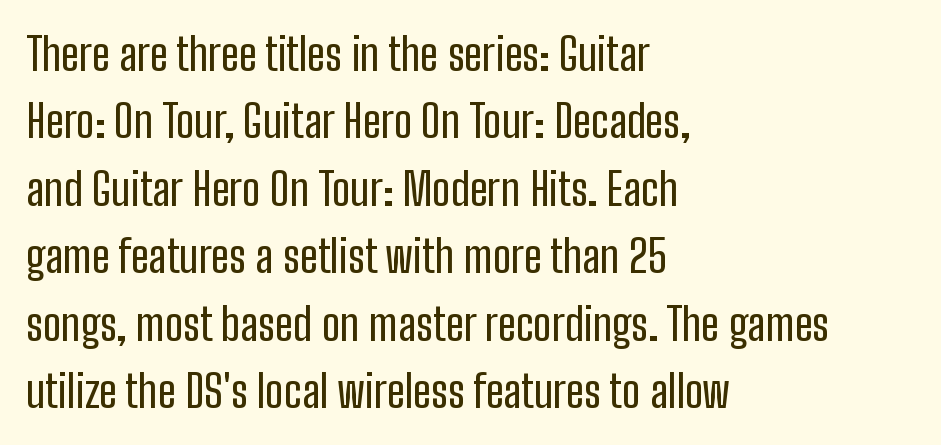
The image shows 45 px condensed sans-serif type, upright; set left-aligned, normal line spacing (1.5x), normal letter spacing, not underlined; low stroke contrast and a medium x-height.
